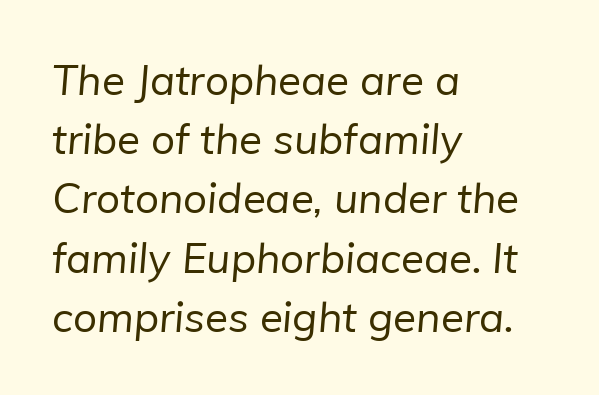
The image shows 42 px regular-weight sans-serif type; set left-aligned, normal line spacing (1.41x), normal letter spacing, not underlined; low stroke contrast and a medium x-height.
